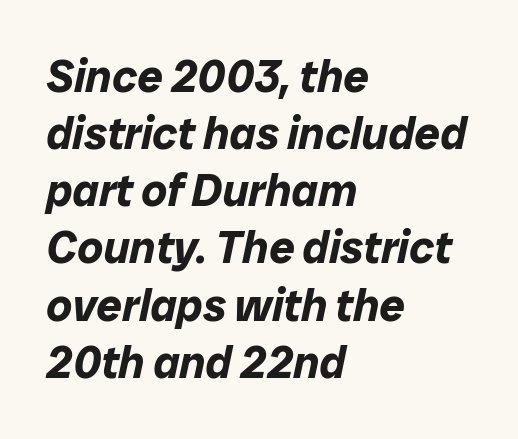
The image shows 45 px bold type, italic (leaning right); set left-aligned, normal line spacing (1.27x), normal letter spacing, not underlined; low stroke contrast and a medium x-height.
